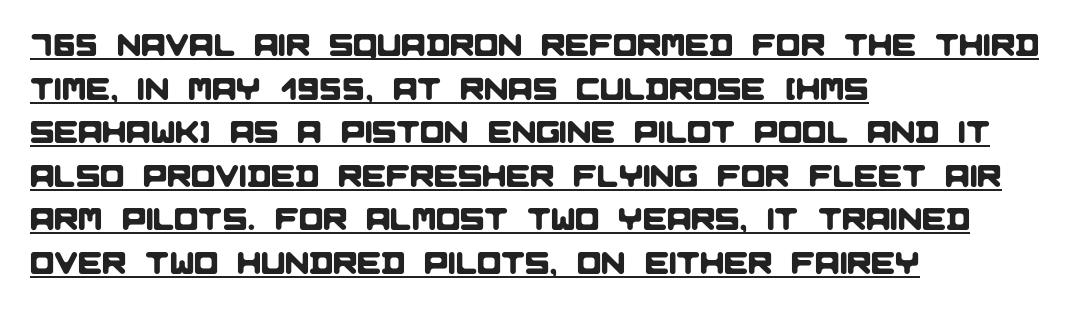
The image shows 32 px sans-serif type; set left-aligned, normal line spacing (1.36x), normal letter spacing, underlined; low stroke contrast and a large x-height.
